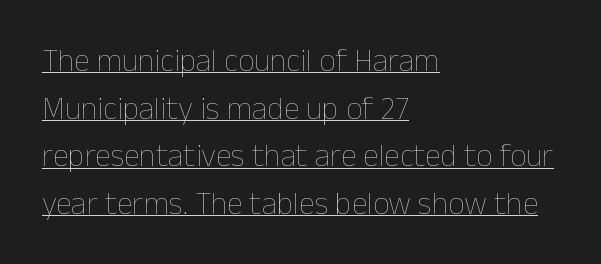
Q: Is the text bold? A: No.
Q: Is the text italic (slanted)? A: No, it is upright.
Q: Is the text underlined? A: Yes.
Q: How is the paragraph aligned? A: Left-aligned.
Q: Is the spacing between letters normal or unusually wide? A: Normal.
Q: Is the spacing between lines tight, normal or loose? A: Normal.
Q: Width (condensed, normal, or wide)? A: Normal.
Q: Stroke contrast? A: Low.
Q: x-height? A: Medium.
Q: Monospaced? A: No.
